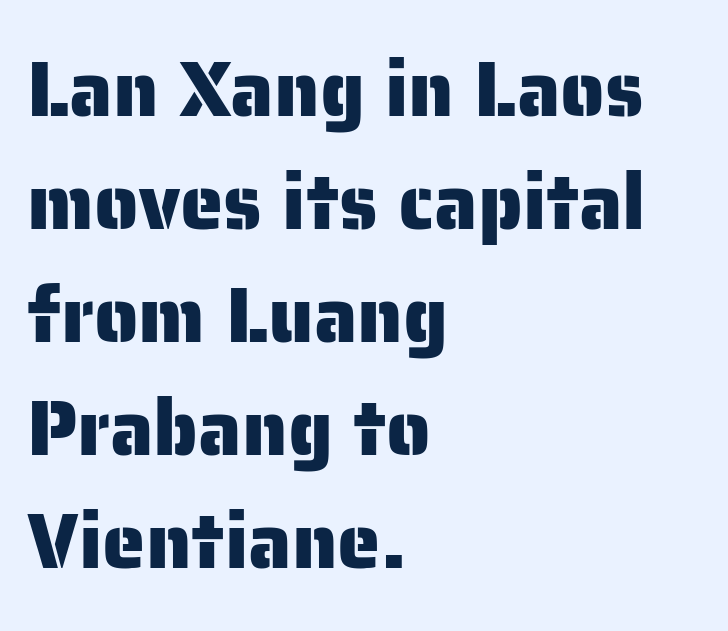
The image shows 78 px sans-serif type, upright; set left-aligned, normal line spacing (1.45x), normal letter spacing, not underlined; low stroke contrast and a medium x-height.
